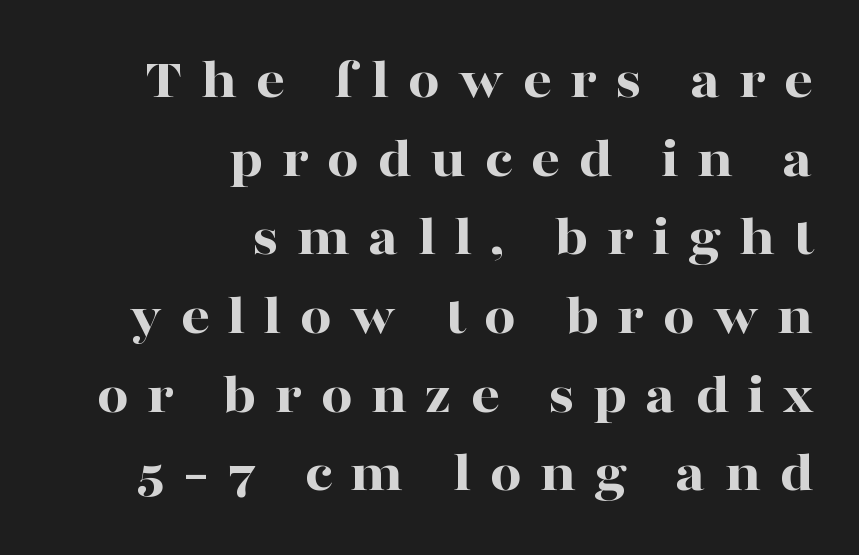
{"serif": "yes", "italic": "no", "bold": "yes", "weight": "bold", "width": "wide", "stroke_contrast": "high", "x_height": "medium", "monospaced": "no", "underline": "no", "align": "right", "line_spacing": "normal", "line_spacing_ratio": 1.38, "letter_spacing": "wide", "letter_spacing_em": 0.32, "glyph_px": 57}
